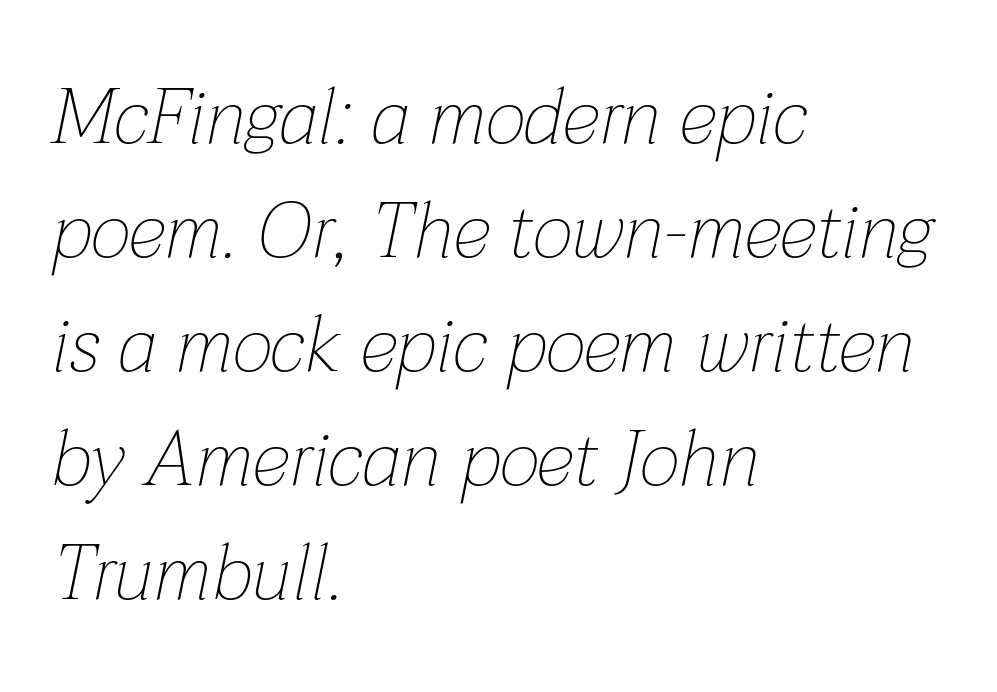
The image shows 78 px thin type, italic (leaning right); set left-aligned, normal line spacing (1.46x), normal letter spacing, not underlined; low stroke contrast and a medium x-height.
